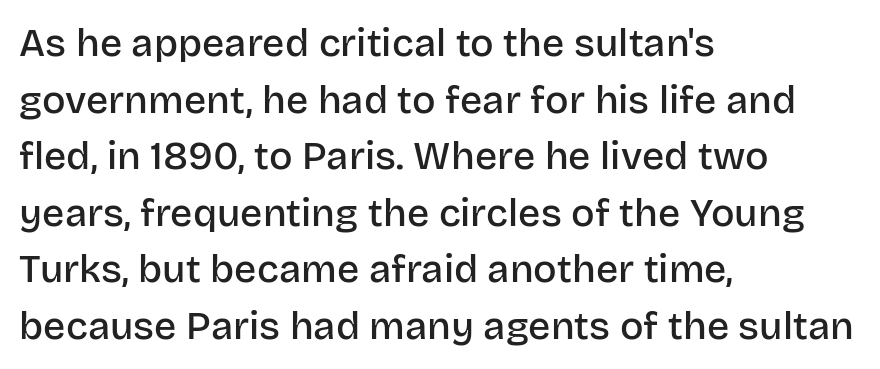
Q: Is the text bold? A: Semi-bold.
Q: Is the text italic (slanted)? A: No, it is upright.
Q: Is the typeface a serif or a sans-serif typeface? A: Sans-serif.
Q: Is the text underlined? A: No.
Q: How is the paragraph aligned? A: Left-aligned.
Q: Is the spacing between letters normal or unusually wide? A: Normal.
Q: Is the spacing between lines tight, normal or loose? A: Normal.
Q: Width (condensed, normal, or wide)? A: Normal.
Q: Stroke contrast? A: Low.
Q: x-height? A: Large.
Q: Monospaced? A: No.
